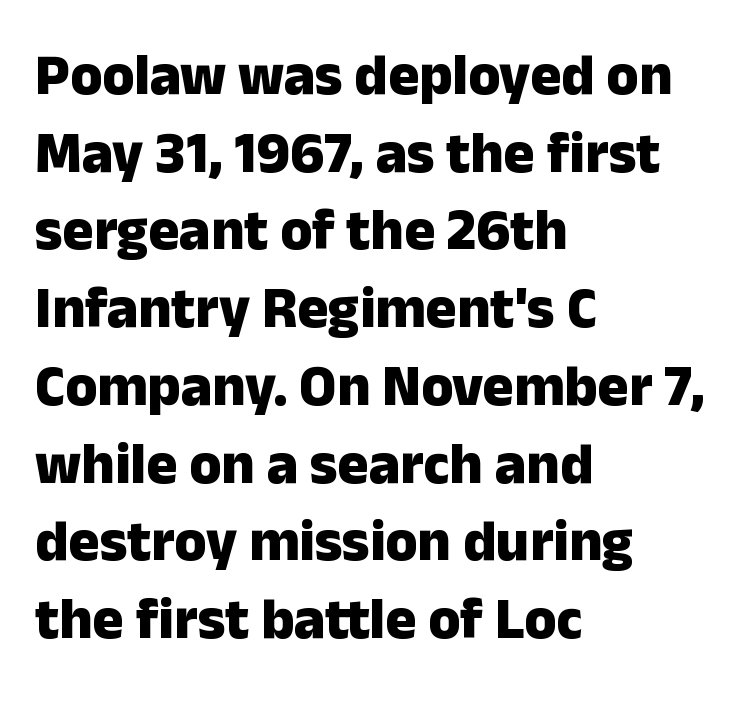
The tracking reads as untouched default to a designer's eye. This rendering uses left alignment, leaving the right contour irregular. Reading down the column, the eye jumps a familiar distance to each next line. What weight is shown? A full bold with thick strokes. A typesetter would mark this as roman, not italic.
